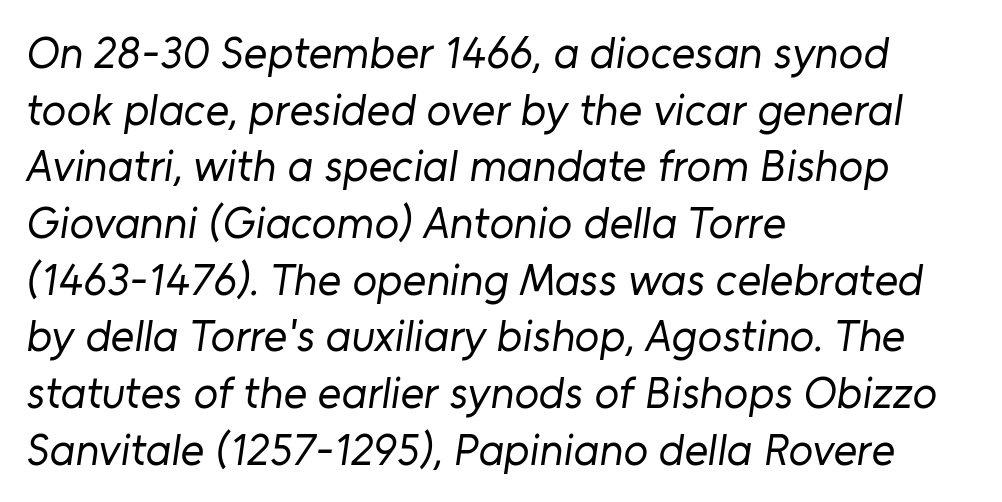
{"serif": "no", "bold": "no", "weight": "regular", "width": "normal", "stroke_contrast": "low", "x_height": "medium", "monospaced": "no", "underline": "no", "align": "left", "line_spacing": "normal", "line_spacing_ratio": 1.26, "letter_spacing": "normal", "letter_spacing_em": 0.0, "glyph_px": 45}
